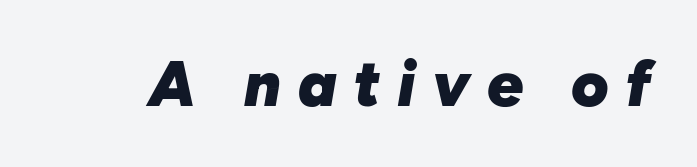
The image shows 64 px heavy type, italic (leaning right); set unusually wide letter spacing (+0.26 em), not underlined; low stroke contrast and a medium x-height.
